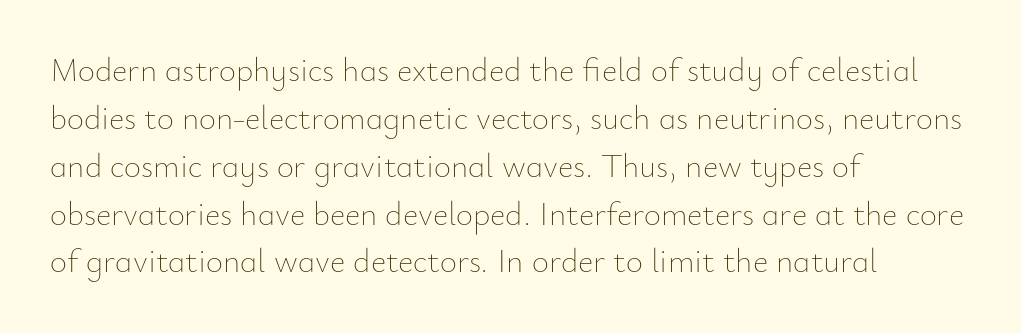
The image shows 33 px thin type, upright; set left-aligned, normal line spacing (1.45x), normal letter spacing, not underlined; low stroke contrast and a small x-height.
